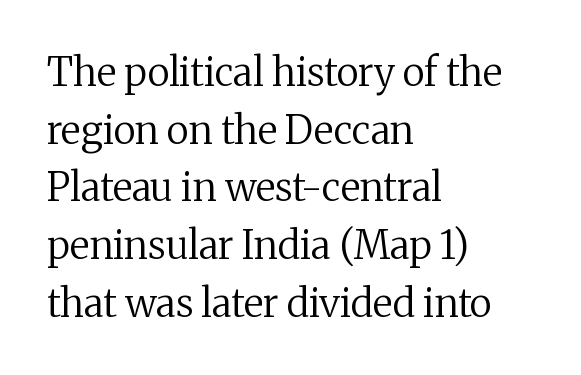
Unlike italic type, these characters show no tilt at all. You could call the tracking neutral — neither tight nor loose. These lines sit exactly where default settings would place them. Each letter keeps its own natural width here, so spacing adapts to shape.
